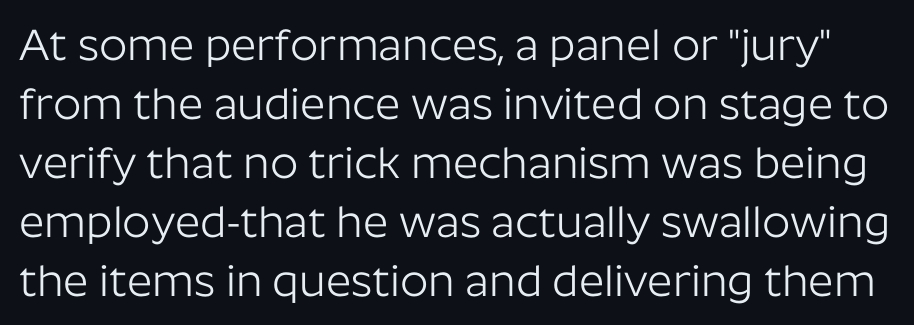
The passage shown is typeset with a sans-serif family. The type is set solid horizontally, with unmodified tracking. The vertical gap from one line to the next is medium. When letters stand straight like this, we call the style roman or upright.
